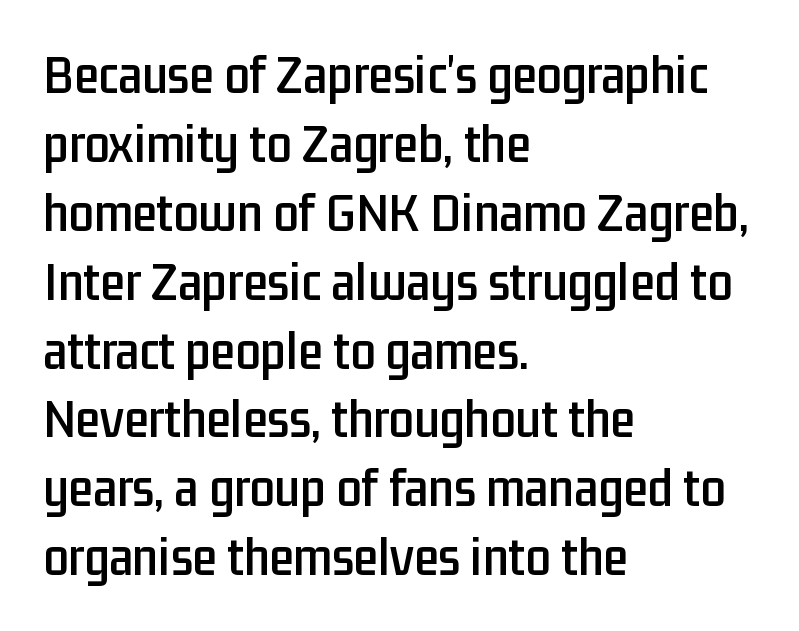
Underlining? Definitely not there. Every character sits straight up, as roman type does. Proportional: the letters do not fall into vertical columns. Each letter's strokes conclude bluntly, with no projecting serifs. Look at the tracking — it's just the regular setting, nothing added.
